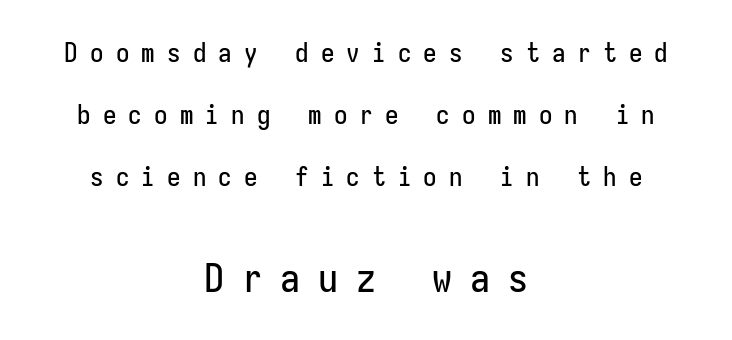
Q: Is the text italic (slanted)? A: No, it is upright.
Q: Is the typeface a serif or a sans-serif typeface? A: Sans-serif.
Q: Is the text underlined? A: No.
Q: How is the paragraph aligned? A: Centered.
Q: Is the spacing between letters normal or unusually wide? A: Unusually wide.
Q: Is the spacing between lines tight, normal or loose? A: Loose.
Q: Which block of text is set in a larger size, the first (top) or the second (bottom)? A: The second (bottom) one.
Q: Width (condensed, normal, or wide)? A: Condensed.
Q: Stroke contrast? A: Low.
Q: x-height? A: Medium.
Q: Monospaced? A: Yes.
